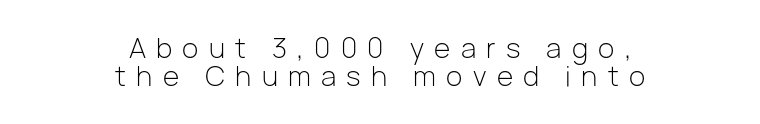
The image shows 27 px text type, upright; set centered, tight line spacing (1.03x), unusually wide letter spacing (+0.38 em), not underlined.
